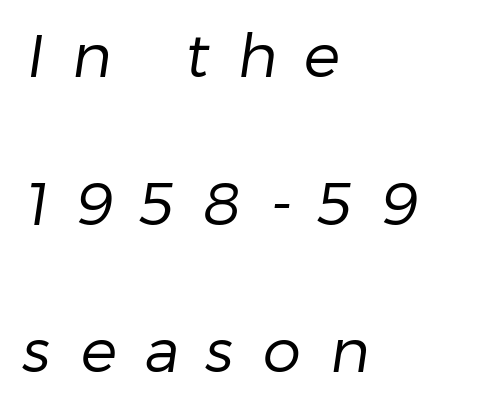
Q: Is the text bold? A: No.
Q: Is the typeface a serif or a sans-serif typeface? A: Sans-serif.
Q: Is the text underlined? A: No.
Q: How is the paragraph aligned? A: Left-aligned.
Q: Is the spacing between letters normal or unusually wide? A: Unusually wide.
Q: Is the spacing between lines tight, normal or loose? A: Loose.
Q: Width (condensed, normal, or wide)? A: Normal.
Q: Stroke contrast? A: Low.
Q: x-height? A: Medium.
Q: Monospaced? A: No.
